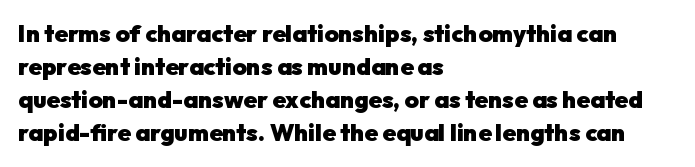
Q: Is the text bold? A: Yes.
Q: Is the text italic (slanted)? A: No, it is upright.
Q: Is the text underlined? A: No.
Q: How is the paragraph aligned? A: Left-aligned.
Q: Is the spacing between letters normal or unusually wide? A: Normal.
Q: Is the spacing between lines tight, normal or loose? A: Normal.
